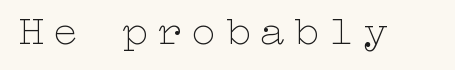
Letter spacing: wide. The face looks like a standard text weight, possibly lighter. If you drew a line through each stem, it would be perfectly vertical. The strip under each line holds only bare page.
